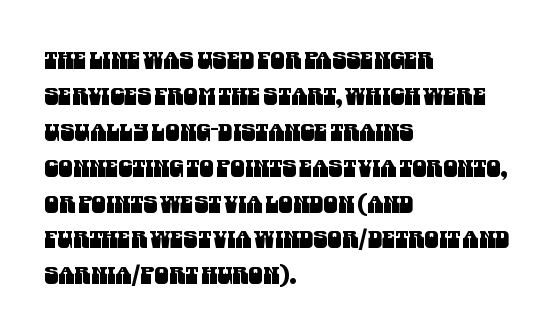
Q: Is the text underlined? A: No.
Q: How is the paragraph aligned? A: Left-aligned.
Q: Is the spacing between letters normal or unusually wide? A: Normal.
Q: Is the spacing between lines tight, normal or loose? A: Normal.
